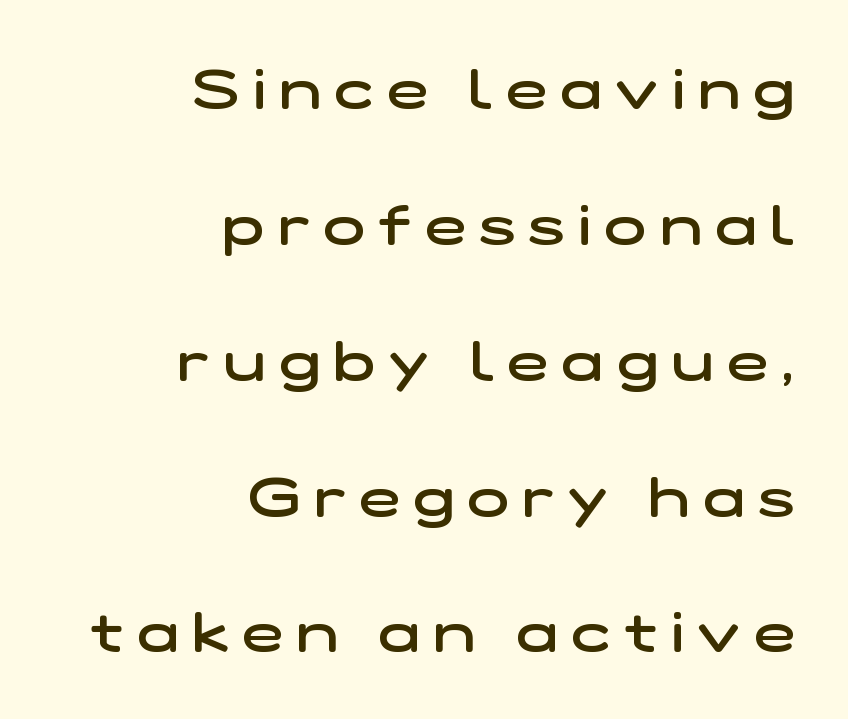
The image shows 55 px semibold, wide sans-serif type; set right-aligned, loose line spacing (2.47x), unusually wide letter spacing (+0.25 em), not underlined; low stroke contrast and a medium x-height.
